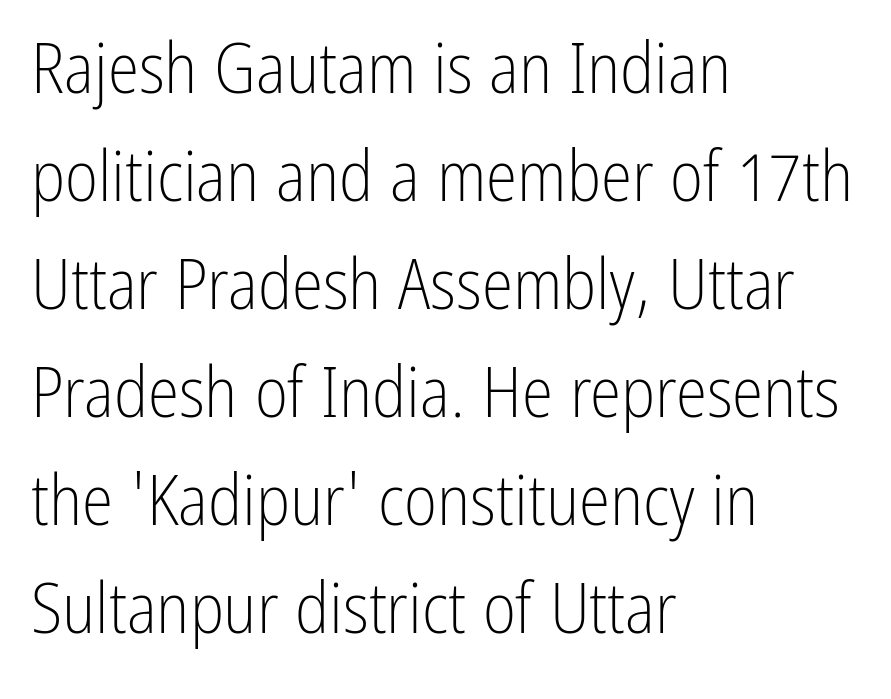
Q: Is the text bold? A: No.
Q: Is the text italic (slanted)? A: No, it is upright.
Q: Is the typeface a serif or a sans-serif typeface? A: Sans-serif.
Q: Is the text underlined? A: No.
Q: How is the paragraph aligned? A: Left-aligned.
Q: Is the spacing between letters normal or unusually wide? A: Normal.
Q: Is the spacing between lines tight, normal or loose? A: Normal.
Q: Width (condensed, normal, or wide)? A: Condensed.
Q: Stroke contrast? A: Low.
Q: x-height? A: Medium.
Q: Monospaced? A: No.
